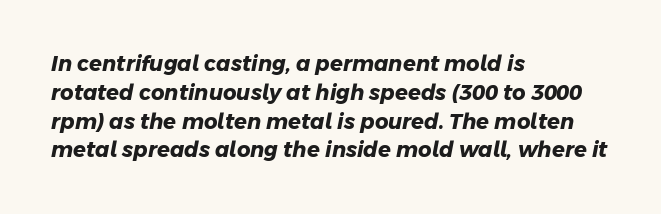
The strokes are fattened all the way to bold. The leading is moderate, giving the passage an even texture. The area under the type is left untouched. Teacher's note: observe the even left margin — that is flush-left alignment. Here the glyphs are tracked normally, forming tight word shapes.
